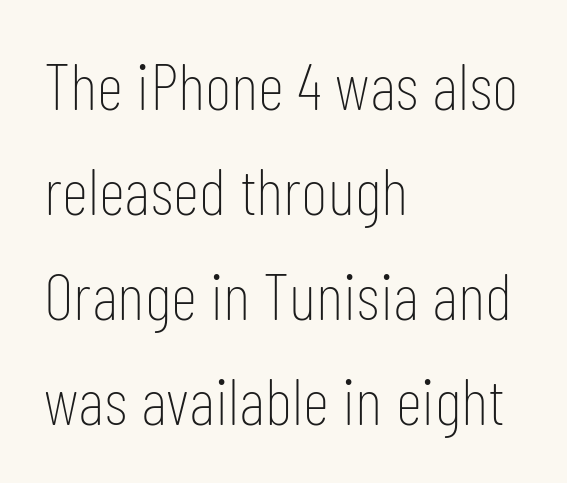
{"serif": "no", "italic": "no", "bold": "no", "weight": "thin", "width": "condensed", "stroke_contrast": "low", "x_height": "medium", "monospaced": "no", "underline": "no", "align": "left", "line_spacing": "normal", "line_spacing_ratio": 1.59, "letter_spacing": "normal", "letter_spacing_em": 0.0, "glyph_px": 66}
